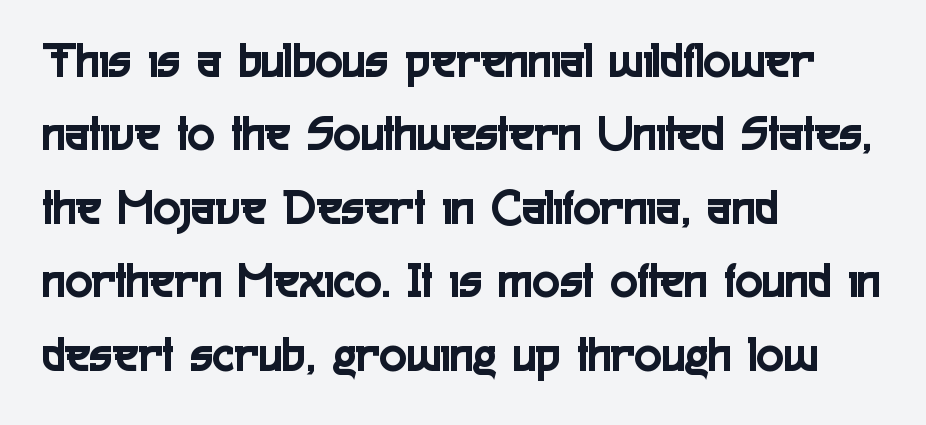
{"serif": "no", "italic": "no", "width": "condensed", "x_height": "medium", "monospaced": "no", "underline": "no", "align": "left", "line_spacing": "normal", "line_spacing_ratio": 1.44, "letter_spacing": "normal", "letter_spacing_em": 0.0, "glyph_px": 51}
